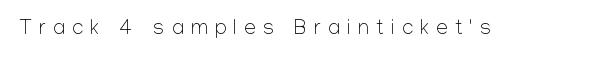
Each stroke keeps to a modest, everyday thickness or less. The letters stand upright; this is a roman face. The tracking reads as deliberately expanded to a designer's eye. Each row of text sits above clean, open space.
